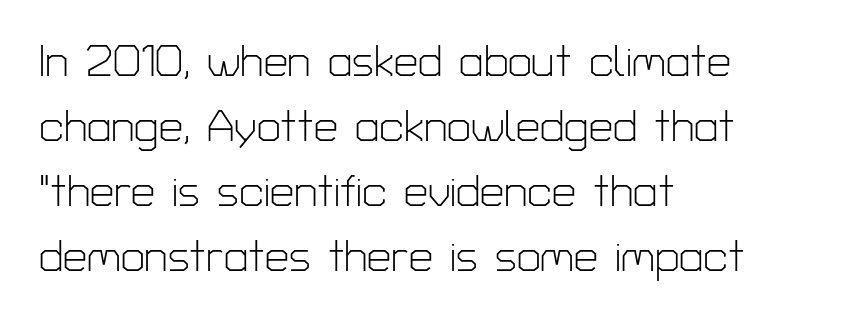
The image shows 43 px light sans-serif type, upright; set left-aligned, normal line spacing (1.51x), normal letter spacing, not underlined; low stroke contrast and a medium x-height.
